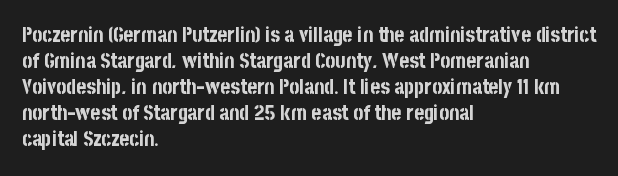
The strokes are fattened all the way to bold. Visually the block forms a straight wall on the left and a jagged coastline on the right. A typesetter would mark this as roman, not italic. The words here are not underlined.
